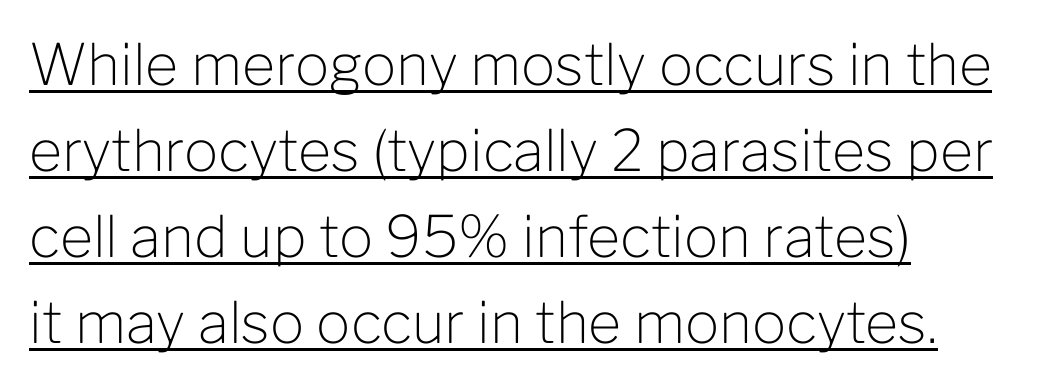
Q: Is the text bold? A: No.
Q: Is the text italic (slanted)? A: No, it is upright.
Q: Is the typeface a serif or a sans-serif typeface? A: Sans-serif.
Q: Is the text underlined? A: Yes.
Q: Is the spacing between letters normal or unusually wide? A: Normal.
Q: Is the spacing between lines tight, normal or loose? A: Normal.
Q: Width (condensed, normal, or wide)? A: Normal.
Q: Stroke contrast? A: Low.
Q: x-height? A: Medium.
Q: Monospaced? A: No.
